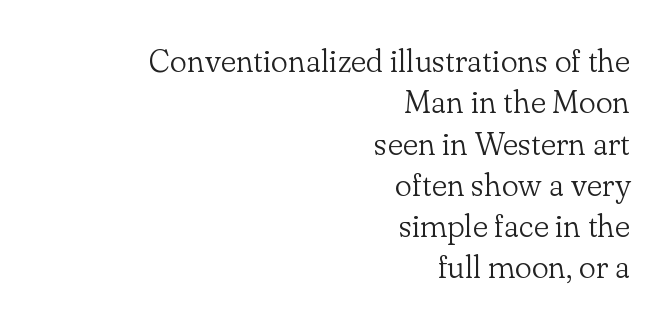
The image shows 32 px light serif type, upright; set right-aligned, normal line spacing (1.29x), normal letter spacing, not underlined; low stroke contrast and a small x-height.
